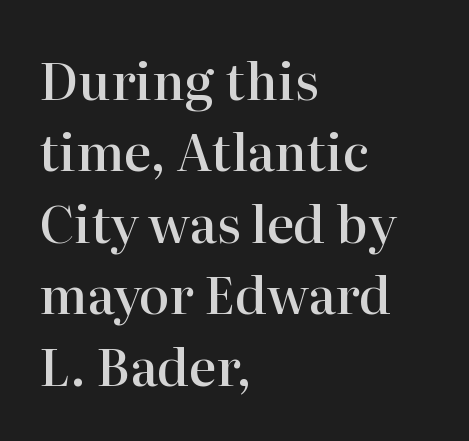
Q: Is the text bold? A: Semi-bold.
Q: Is the text italic (slanted)? A: No, it is upright.
Q: Is the typeface a serif or a sans-serif typeface? A: Serif.
Q: Is the text underlined? A: No.
Q: How is the paragraph aligned? A: Left-aligned.
Q: Is the spacing between letters normal or unusually wide? A: Normal.
Q: Is the spacing between lines tight, normal or loose? A: Normal.
Q: Width (condensed, normal, or wide)? A: Normal.
Q: Stroke contrast? A: High.
Q: x-height? A: Medium.
Q: Monospaced? A: No.
